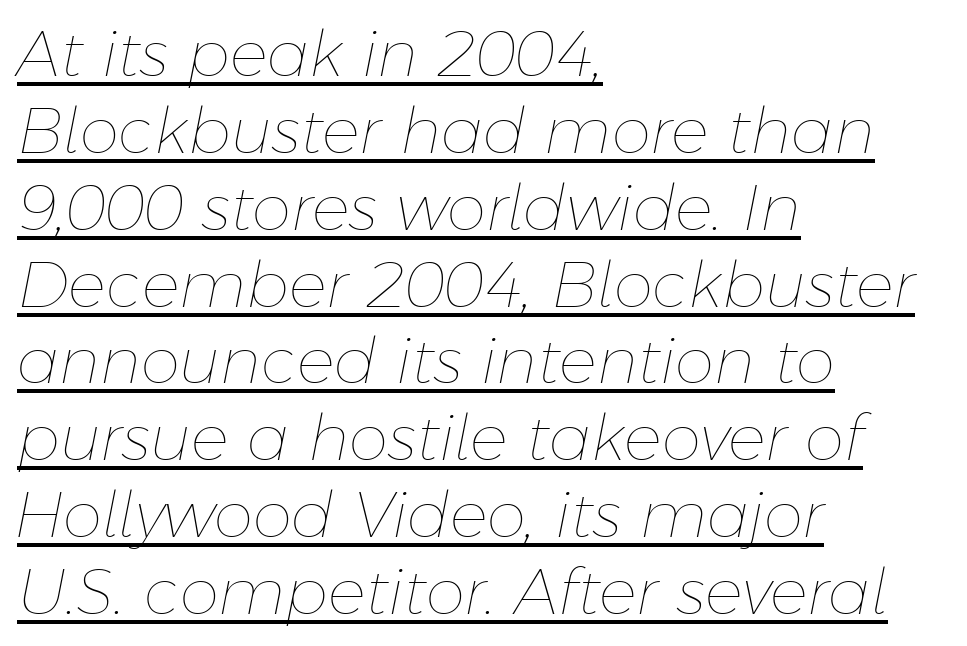
{"italic": "yes", "lean": "right", "slant_degrees": 11, "bold": "no", "weight": "thin", "width": "normal", "stroke_contrast": "low", "x_height": "medium", "monospaced": "no", "underline": "yes", "align": "left", "line_spacing_ratio": 1.22, "letter_spacing": "normal", "letter_spacing_em": 0.0, "glyph_px": 63}
